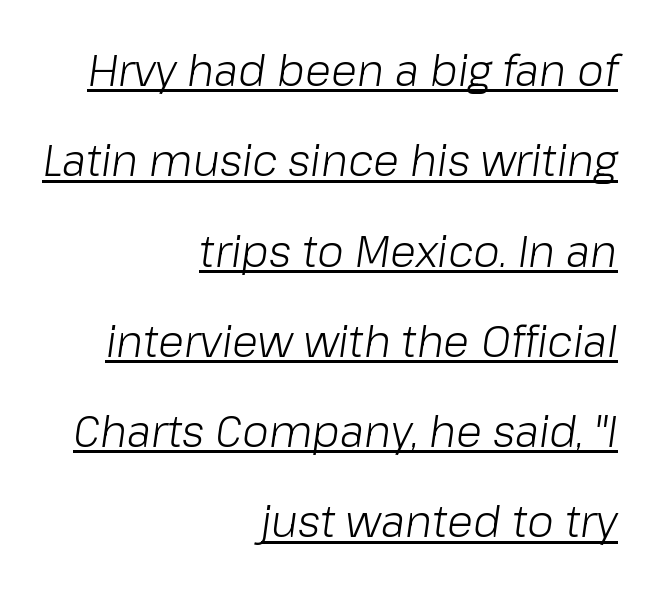
The image shows 43 px light type, italic (leaning right); set right-aligned, loose line spacing (2.1x), normal letter spacing, underlined; low stroke contrast and a medium x-height.
